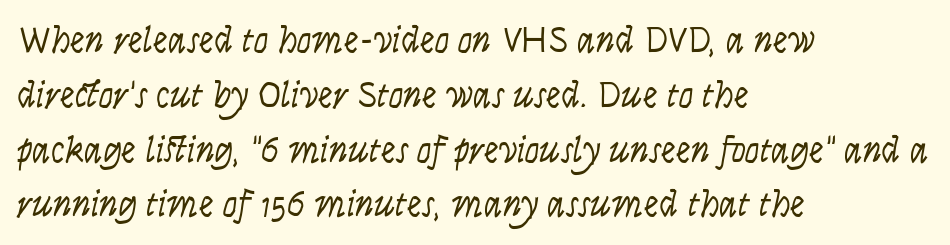
Grotesque or geometric, the face here clearly has no serifs. The ragged edge is on the right, which tells us the setting is flush left. The passage shown is not underscored anywhere. These lines are rendered in a variable-pitch font.
